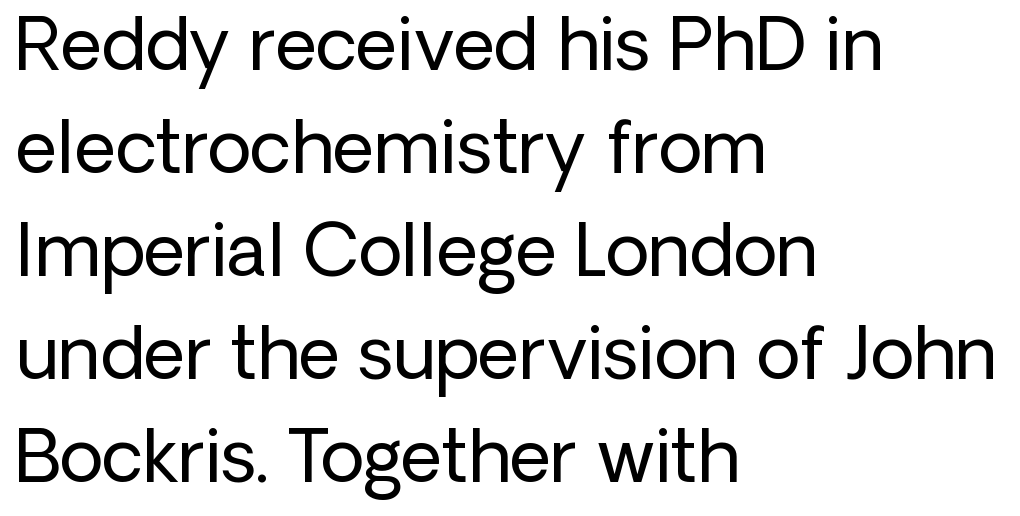
The image shows 72 px regular-weight sans-serif type, upright; set left-aligned, normal line spacing (1.43x), normal letter spacing, not underlined; low stroke contrast and a medium x-height.
